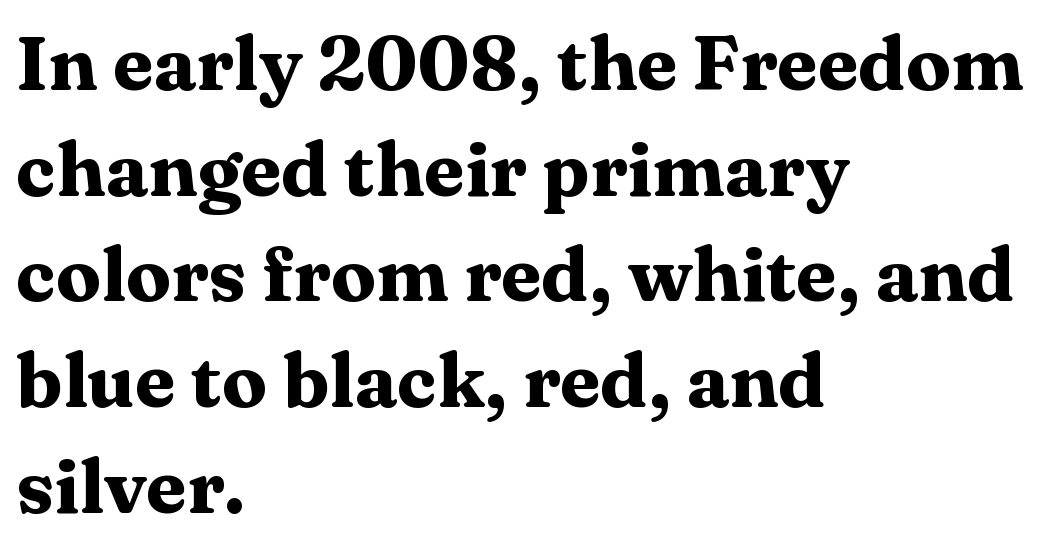
Q: Is the text bold? A: Yes.
Q: Is the text italic (slanted)? A: No, it is upright.
Q: Is the typeface a serif or a sans-serif typeface? A: Serif.
Q: Is the text underlined? A: No.
Q: How is the paragraph aligned? A: Left-aligned.
Q: Is the spacing between letters normal or unusually wide? A: Normal.
Q: Is the spacing between lines tight, normal or loose? A: Normal.
Q: Width (condensed, normal, or wide)? A: Wide.
Q: Stroke contrast? A: Medium.
Q: x-height? A: Medium.
Q: Monospaced? A: No.
